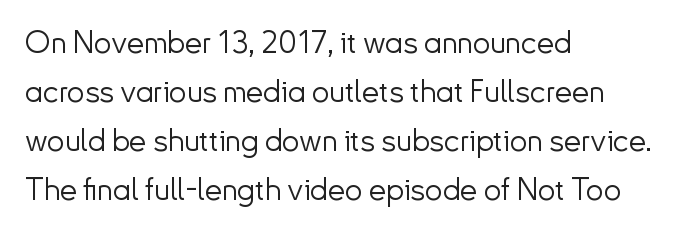
Nothing heavy about these letters — not bold at all. These lines keep a tight, regular rhythm from letter to letter. Where is the straight margin? On the left. The face used here is proportionally spaced, like ordinary book or web type.
